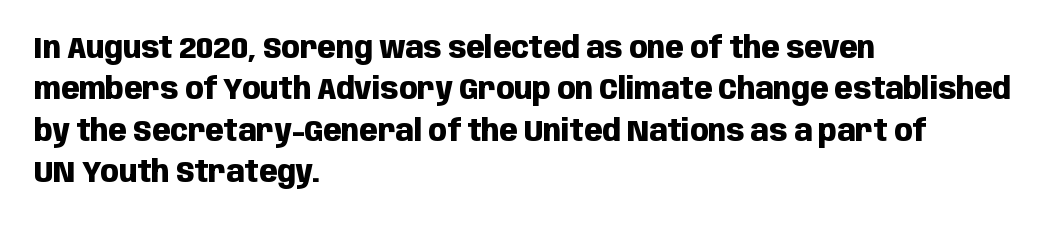
Q: Is the text bold? A: Yes.
Q: Is the text italic (slanted)? A: No, it is upright.
Q: Is the typeface a serif or a sans-serif typeface? A: Sans-serif.
Q: Is the text underlined? A: No.
Q: How is the paragraph aligned? A: Left-aligned.
Q: Is the spacing between letters normal or unusually wide? A: Normal.
Q: Is the spacing between lines tight, normal or loose? A: Normal.
Q: Width (condensed, normal, or wide)? A: Condensed.
Q: Stroke contrast? A: Low.
Q: x-height? A: Large.
Q: Monospaced? A: No.
